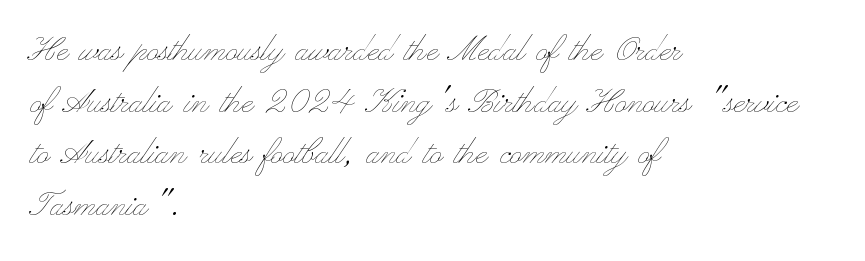
The image shows 41 px thin, wide type; set left-aligned, normal line spacing (1.26x), normal letter spacing, not underlined; low stroke contrast and a small x-height.
